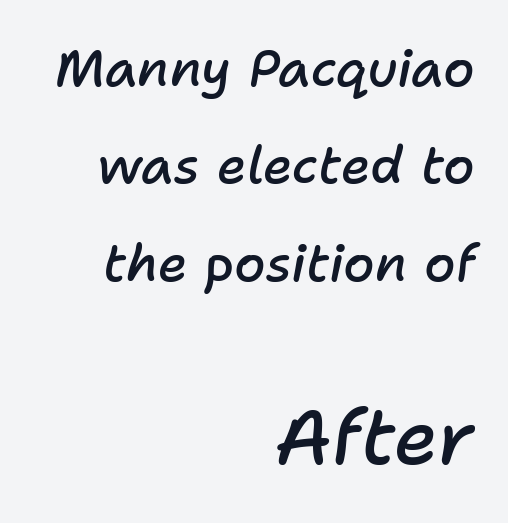
The face used here is proportionally spaced, like ordinary book or web type. Every character sits at an angle, as italics do. The characters look somewhat weighty, a semibold short of true bold. Typesetter's note — lower block bumped up in size, upper block left smaller. Words appear dense and cohesive because spacing is normal. Airy leading.
